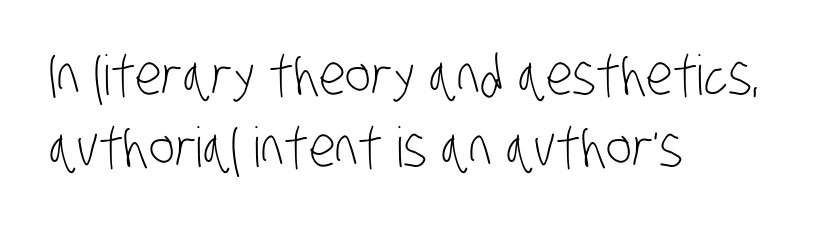
The font sits on the lighter half of the weight spectrum, regular included. What kind of face is this? One without serifs — a sans. No word sits above an underline. Line beginnings align vertically; line endings do not. This sample has the flowing, uneven cadence of proportional lettering.
